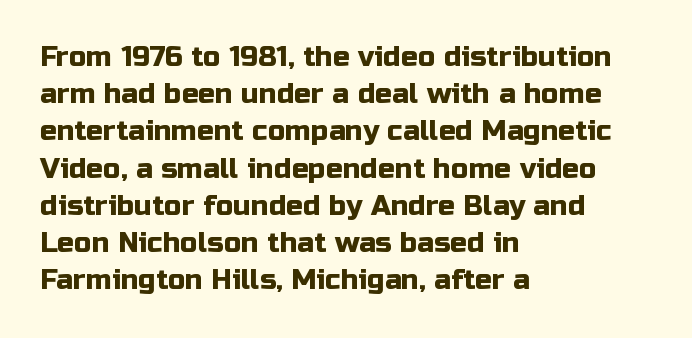
The image shows 28 px sans-serif type, upright; set left-aligned, normal line spacing (1.33x), normal letter spacing, not underlined; low stroke contrast and a medium x-height.
